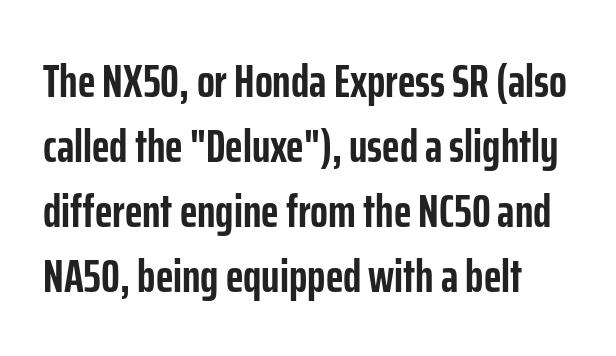
The image shows 47 px semibold, condensed sans-serif type, upright; set normal line spacing (1.38x), normal letter spacing, not underlined; low stroke contrast and a medium x-height.
